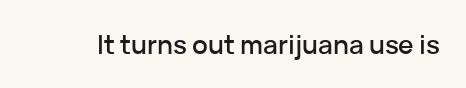
Is there any slant? The stems are plumb. Descenders are the only things crossing below the line. The line texture is even and compact thanks to regular tracking.
